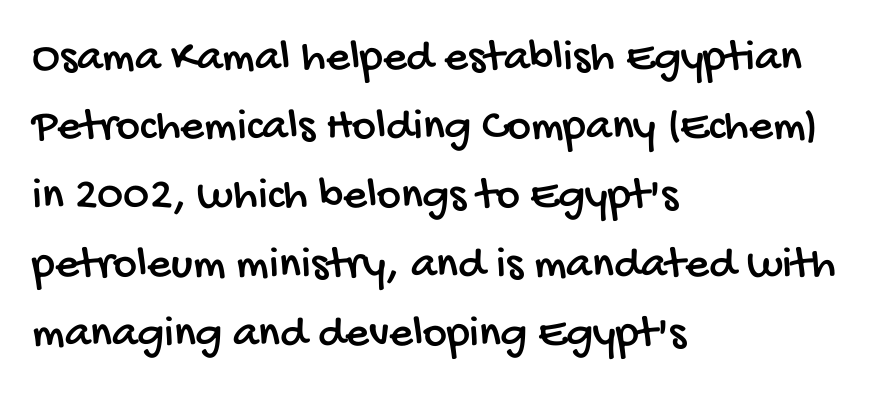
The image shows 46 px condensed sans-serif type; set left-aligned, normal line spacing (1.5x), normal letter spacing, not underlined; low stroke contrast and a large x-height.
